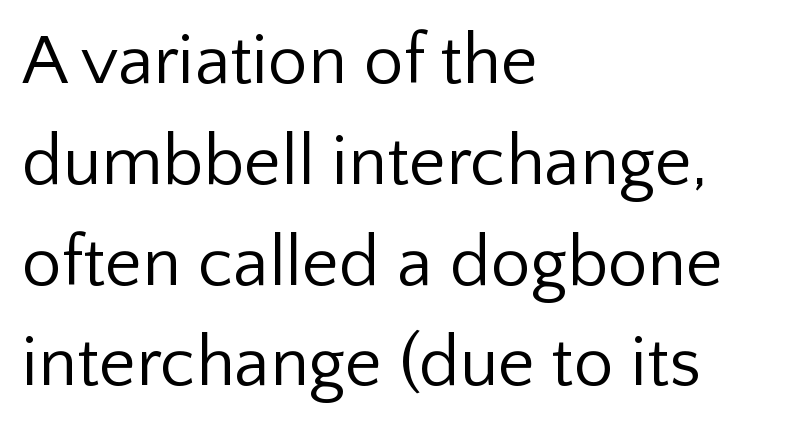
Q: Is the text bold? A: No.
Q: Is the text italic (slanted)? A: No, it is upright.
Q: Is the typeface a serif or a sans-serif typeface? A: Sans-serif.
Q: Is the text underlined? A: No.
Q: How is the paragraph aligned? A: Left-aligned.
Q: Is the spacing between letters normal or unusually wide? A: Normal.
Q: Is the spacing between lines tight, normal or loose? A: Normal.
Q: Width (condensed, normal, or wide)? A: Normal.
Q: Stroke contrast? A: Low.
Q: x-height? A: Medium.
Q: Monospaced? A: No.
